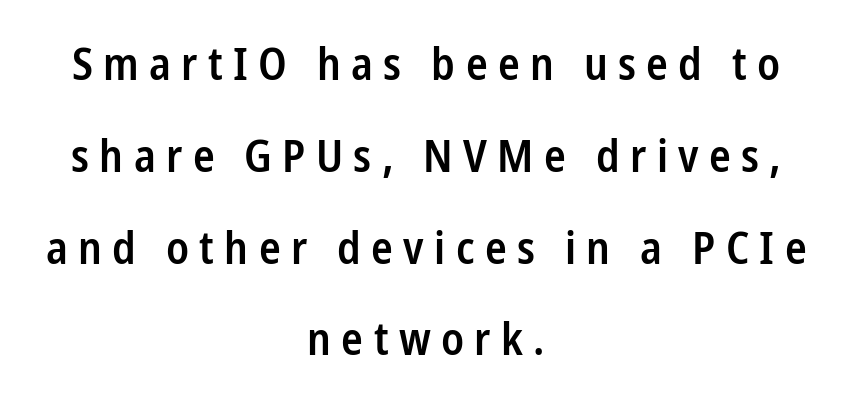
The image shows 45 px semibold, condensed sans-serif type, upright; set centered, loose line spacing (2.04x), unusually wide letter spacing (+0.23 em), not underlined; low stroke contrast and a medium x-height.
